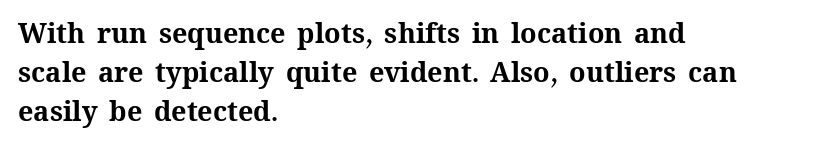
The image shows 27 px bold type, upright; set left-aligned, normal line spacing (1.45x), normal letter spacing, not underlined.
